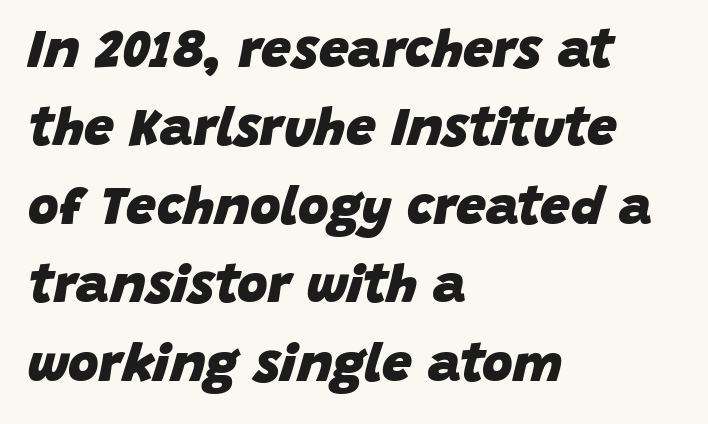
The image shows 53 px heavy type, italic (leaning right); set left-aligned, normal line spacing (1.48x), normal letter spacing, not underlined; low stroke contrast and a large x-height.
